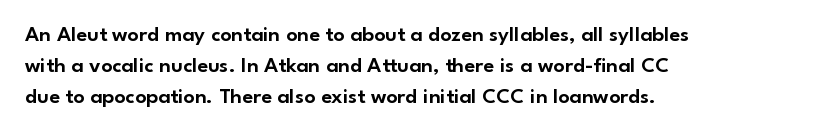
{"italic": "no", "underline": "no", "align": "left", "line_spacing": "normal", "line_spacing_ratio": 1.41, "letter_spacing": "normal", "letter_spacing_em": 0.0, "glyph_px": 22}
